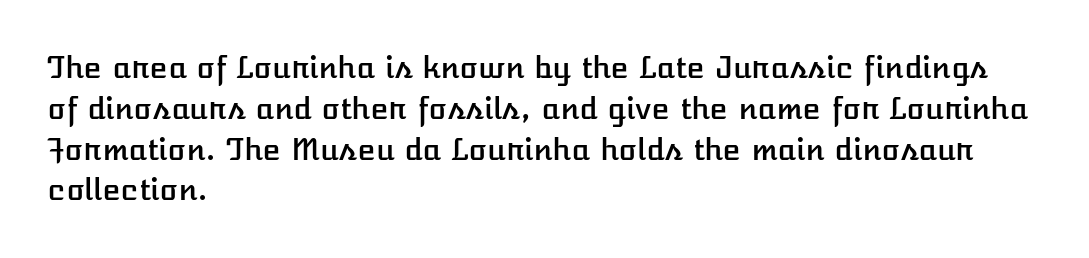
How would I describe the line gaps? Plain and ordinary. The ragged edge is on the right, which tells us the setting is flush left. Lines of text with bare space underneath. The rendering keeps characters at their native spacing.
